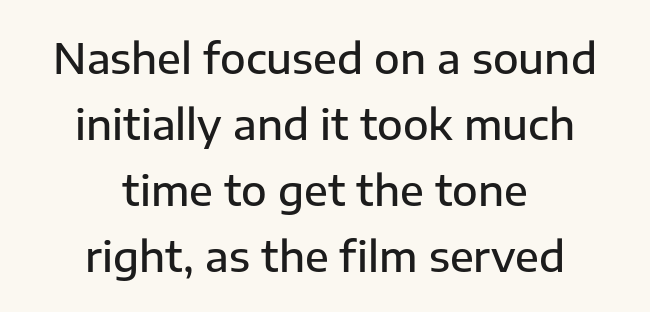
{"serif": "no", "italic": "no", "bold": "semi", "weight": "semibold", "width": "normal", "stroke_contrast": "low", "x_height": "medium", "monospaced": "no", "underline": "no", "align": "center", "line_spacing": "normal", "line_spacing_ratio": 1.57, "letter_spacing": "normal", "letter_spacing_em": 0.0, "glyph_px": 42}
